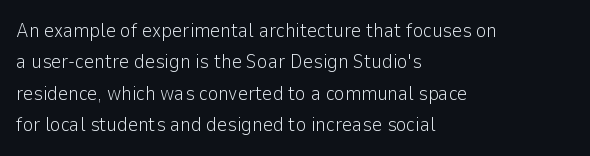
Q: Is the text bold? A: No.
Q: Is the text italic (slanted)? A: No, it is upright.
Q: Is the text underlined? A: No.
Q: How is the paragraph aligned? A: Left-aligned.
Q: Is the spacing between letters normal or unusually wide? A: Normal.
Q: Is the spacing between lines tight, normal or loose? A: Normal.
